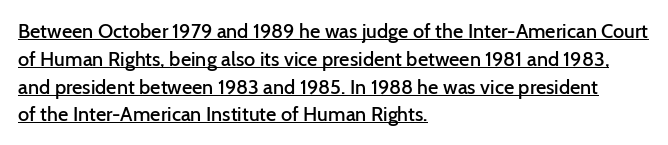
{"italic": "no", "bold": "semi", "underline": "yes", "align": "left", "line_spacing": "normal", "line_spacing_ratio": 1.39, "letter_spacing": "normal", "letter_spacing_em": 0.0, "glyph_px": 20}
